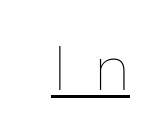
Heft: none added — not bold. The lettering holds an erect, upright posture throughout. Characters follow at a spacing far wider than the type designer built in. A typographer would call this underscored text. The rendering uses natural spacing where letterforms have individual widths.
